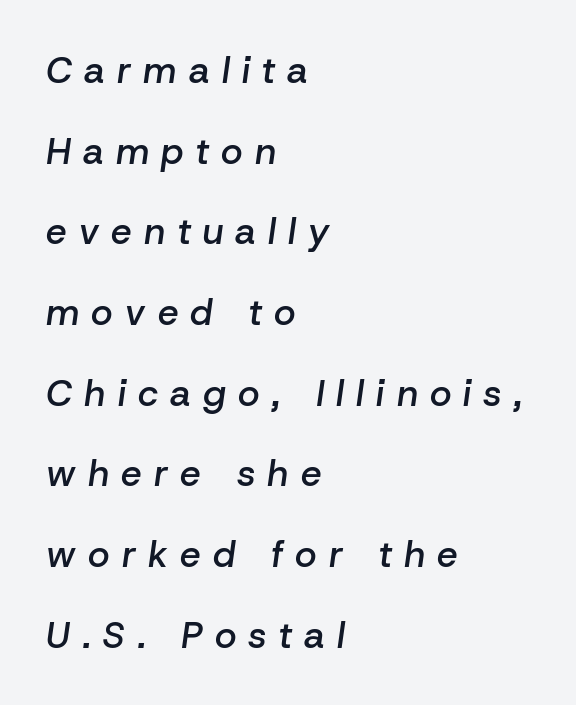
Look at the tracking — it's clearly loosened, letters drifting apart. The whole block is typeset with a tilt. The vertical gap from one line to the next is large. The rendering anchors every line to the left-hand side. Proportional: the letters do not fall into vertical columns. How heavy is the stroke? Medium-heavy — a semibold, shy of bold.
